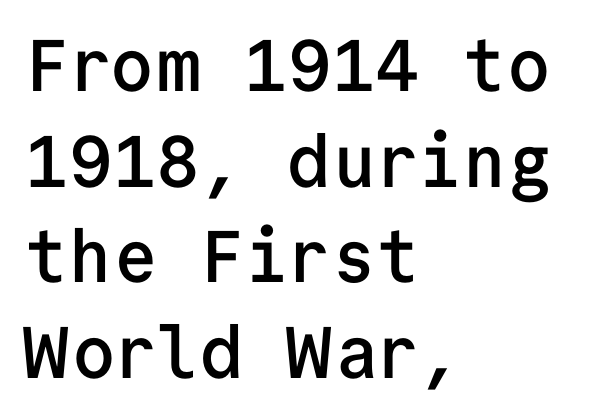
Q: Is the text bold? A: Semi-bold.
Q: Is the text italic (slanted)? A: No, it is upright.
Q: Is the typeface a serif or a sans-serif typeface? A: Sans-serif.
Q: Is the text underlined? A: No.
Q: How is the paragraph aligned? A: Left-aligned.
Q: Is the spacing between letters normal or unusually wide? A: Normal.
Q: Is the spacing between lines tight, normal or loose? A: Normal.
Q: Width (condensed, normal, or wide)? A: Normal.
Q: Stroke contrast? A: Low.
Q: x-height? A: Medium.
Q: Monospaced? A: Yes.
